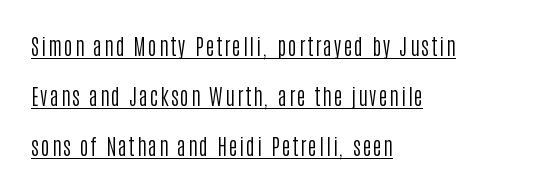
The line-height multiplier appears high, well above default. Students, observe the line beneath the letters — that is underlining. You can tell it's not italic because the verticals are truly vertical. Which margin do the lines hug? The left one — the right edge is uneven. Nothing heavy about these letters — not bold at all.
